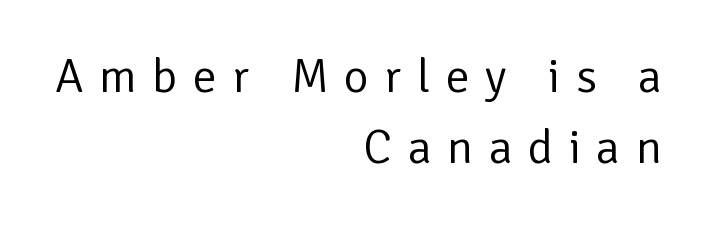
Q: Is the text bold? A: No.
Q: Is the text italic (slanted)? A: No, it is upright.
Q: Is the typeface a serif or a sans-serif typeface? A: Sans-serif.
Q: Is the text underlined? A: No.
Q: How is the paragraph aligned? A: Right-aligned.
Q: Is the spacing between letters normal or unusually wide? A: Unusually wide.
Q: Is the spacing between lines tight, normal or loose? A: Normal.
Q: Width (condensed, normal, or wide)? A: Normal.
Q: Stroke contrast? A: Low.
Q: x-height? A: Medium.
Q: Monospaced? A: No.
